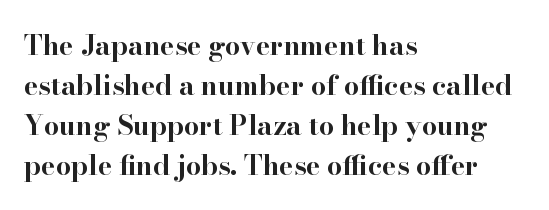
The image shows 27 px bold type, upright; set left-aligned, normal line spacing (1.48x), normal letter spacing, not underlined.
